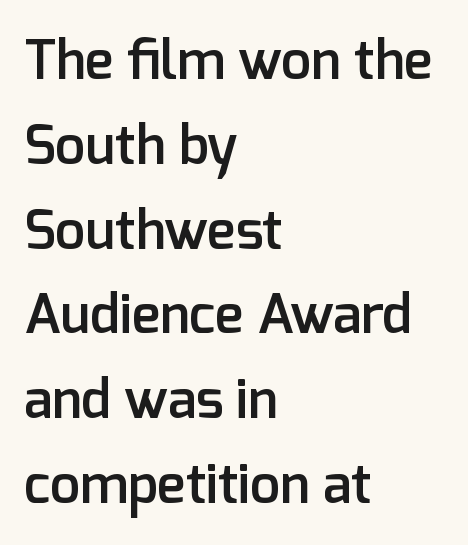
In terms of letterspacing, this is plain default setting. Regarding serifs, this sample does without them. The rendering uses natural spacing where letterforms have individual widths. Tall strokes in this sample are plumb rather than angled. Reading down the block, your eye returns to a fixed left position each line.
